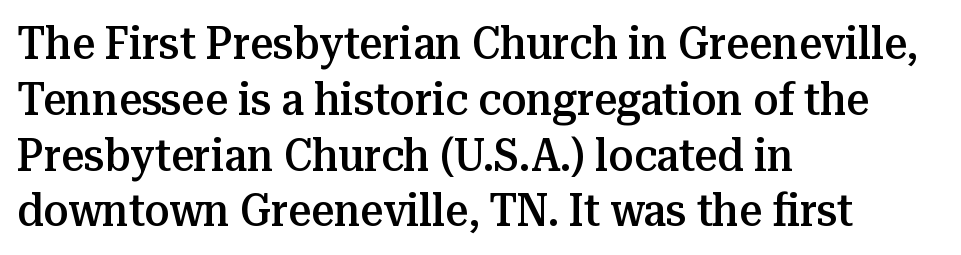
The image shows 45 px semibold serif type, upright; set left-aligned, line spacing 1.24x, normal letter spacing, not underlined; medium stroke contrast and a medium x-height.
